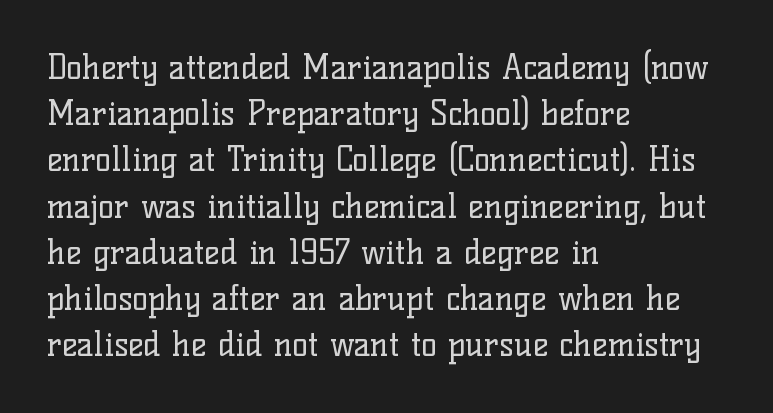
The face used here is proportionally spaced, like ordinary book or web type. The letterforms sit shoulder to shoulder at normal distance. Old-style or modern, the face here clearly has serifs. Nobody drew a line under any word here.
